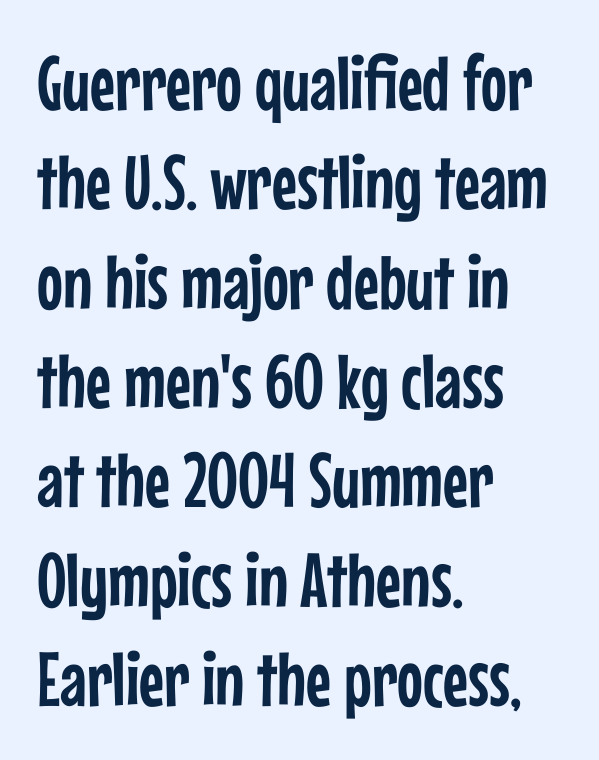
The paragraph has a hard left edge and a soft right edge. The space directly below the letters is spotless. Designer's note — italics off, roman on. Summary of vertical rhythm: regular, with standard interline spacing. I'd call this a sans setting — the letters go barefoot. No extra tracking has been applied to these lines.
